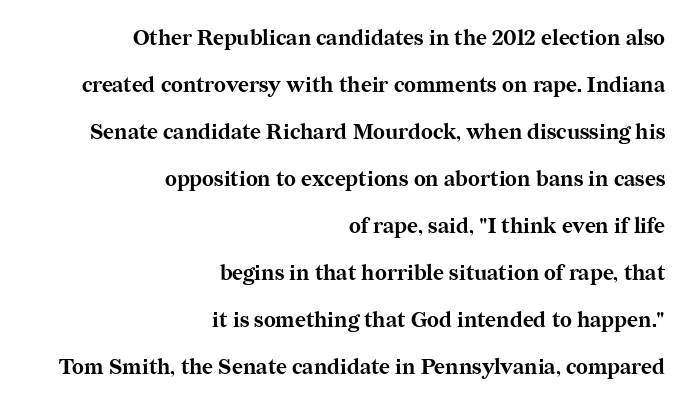
Q: Is the text bold? A: Yes.
Q: Is the text italic (slanted)? A: No, it is upright.
Q: Is the text underlined? A: No.
Q: How is the paragraph aligned? A: Right-aligned.
Q: Is the spacing between letters normal or unusually wide? A: Normal.
Q: Is the spacing between lines tight, normal or loose? A: Loose.
